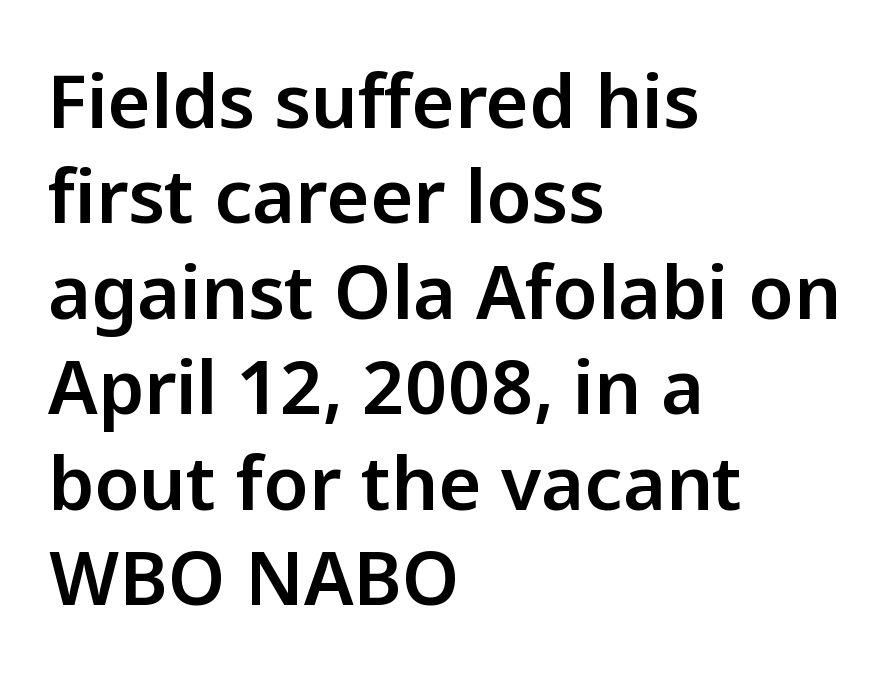
Q: Is the text italic (slanted)? A: No, it is upright.
Q: Is the typeface a serif or a sans-serif typeface? A: Sans-serif.
Q: Is the text underlined? A: No.
Q: How is the paragraph aligned? A: Left-aligned.
Q: Is the spacing between letters normal or unusually wide? A: Normal.
Q: Is the spacing between lines tight, normal or loose? A: Normal.
Q: Width (condensed, normal, or wide)? A: Normal.
Q: Stroke contrast? A: Low.
Q: x-height? A: Medium.
Q: Monospaced? A: No.
